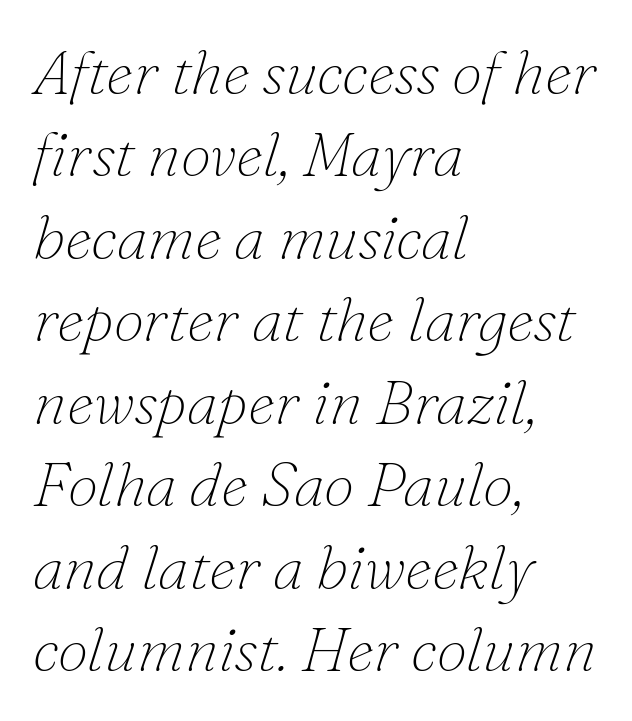
{"serif": "yes", "italic": "yes", "lean": "right", "slant_degrees": 16, "bold": "no", "weight": "thin", "width": "normal", "stroke_contrast": "low", "x_height": "small", "monospaced": "no", "underline": "no", "align": "left", "line_spacing": "normal", "line_spacing_ratio": 1.33, "letter_spacing": "normal", "letter_spacing_em": 0.0, "glyph_px": 62}
